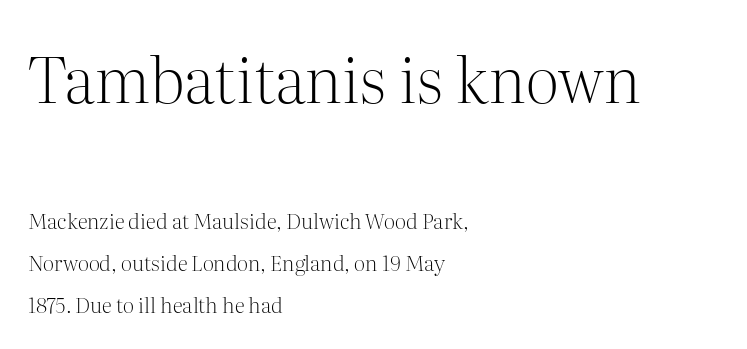
The image shows 63 px light serif type, upright; set left-aligned, loose line spacing (2.0x), normal letter spacing, not underlined; the first (top) block is 3.0x larger; medium stroke contrast and a medium x-height.
